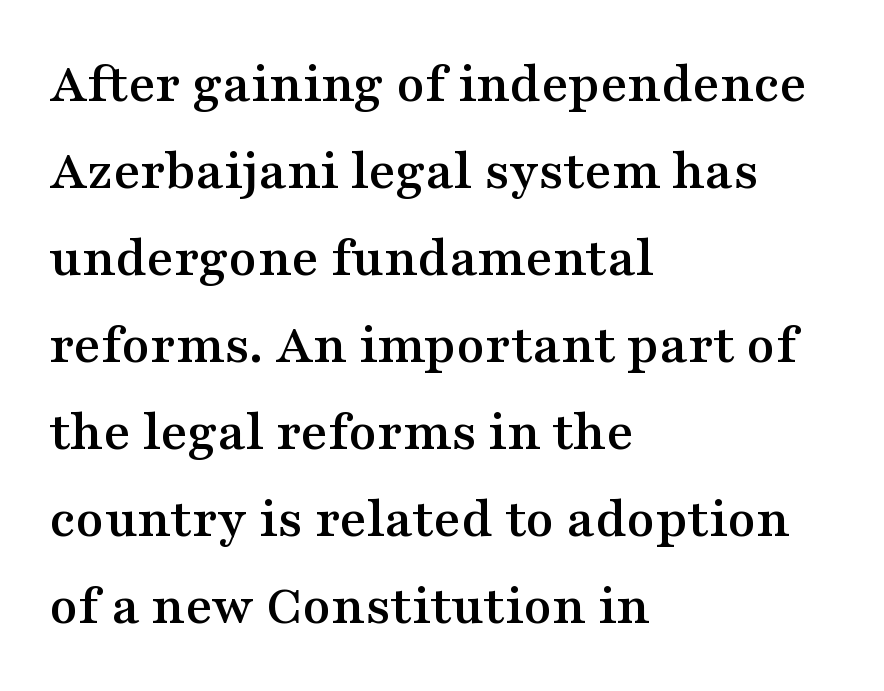
Q: Is the text italic (slanted)? A: No, it is upright.
Q: Is the typeface a serif or a sans-serif typeface? A: Serif.
Q: Is the text underlined? A: No.
Q: How is the paragraph aligned? A: Left-aligned.
Q: Is the spacing between letters normal or unusually wide? A: Normal.
Q: Is the spacing between lines tight, normal or loose? A: Normal.
Q: Width (condensed, normal, or wide)? A: Wide.
Q: Stroke contrast? A: Medium.
Q: x-height? A: Medium.
Q: Monospaced? A: No.
